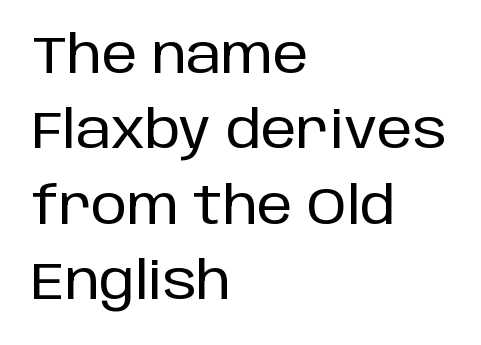
Rows of type keep a routine distance in the vertical direction. Posture: vertical. Decoration check: the copy has no underline. This sample has the flowing, uneven cadence of proportional lettering. Every row of glyphs begins at an identical x-position on the left. The tracking reads as untouched default to a designer's eye.
